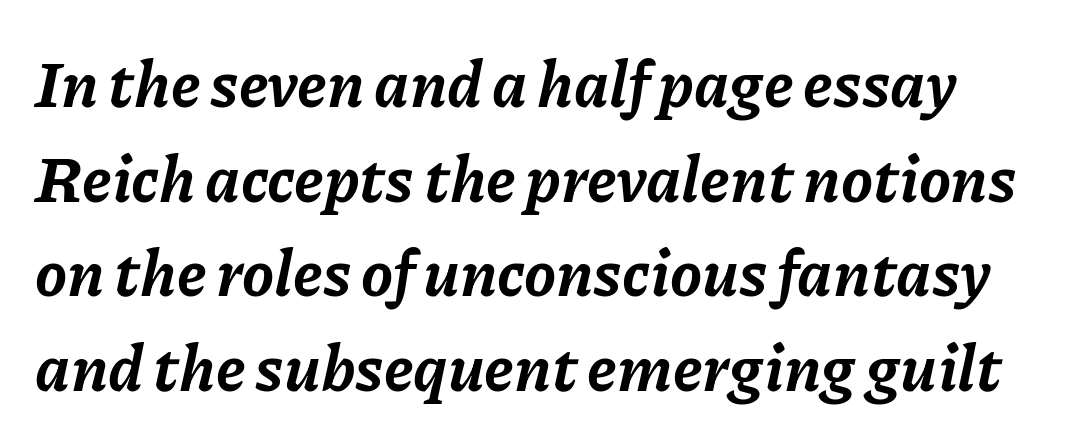
Does the weight exceed regular? Yes, all the way to bold. Between one letter and the next there's only the usual sliver of space. If you measured baseline to baseline, you'd find a middling distance. Note the varied advance widths — an 'i' is clearly narrower than an 'm'. Every character sits at an angle, as italics do. A clean baseline with only descenders dipping below it.
